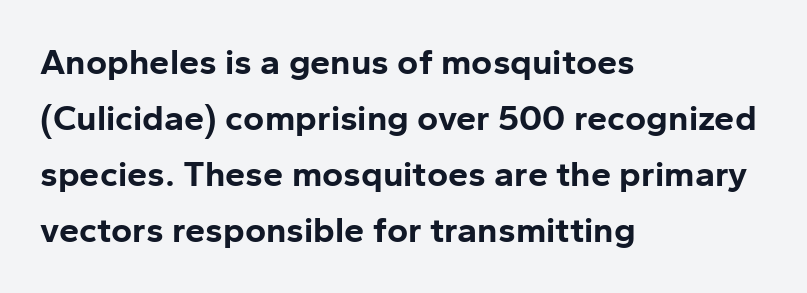
Visually the block forms a straight wall on the left and a jagged coastline on the right. The vertical gap from one line to the next is medium. What stands out about the letter spacing? Nothing — it is the standard amount. Serifs: no, the terminals of the letterforms are clean.
